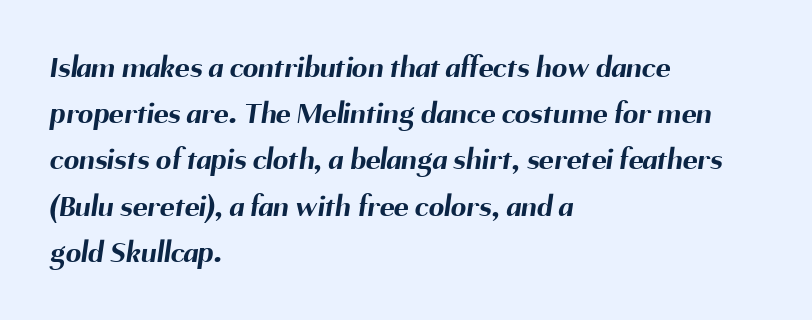
Q: Is the text bold? A: Yes.
Q: Is the typeface a serif or a sans-serif typeface? A: Sans-serif.
Q: Is the text underlined? A: No.
Q: How is the paragraph aligned? A: Left-aligned.
Q: Is the spacing between letters normal or unusually wide? A: Normal.
Q: Is the spacing between lines tight, normal or loose? A: Normal.
Q: Width (condensed, normal, or wide)? A: Normal.
Q: Stroke contrast? A: Medium.
Q: x-height? A: Medium.
Q: Monospaced? A: No.
